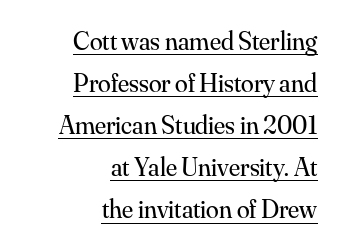
Where is the straight margin? On the right. Tracking value appears to be zero — textbook default spacing. Rows of type keep a routine distance in the vertical direction. Every word sits above its own underline. The weight would be labelled regular, book, light, or lighter still.
